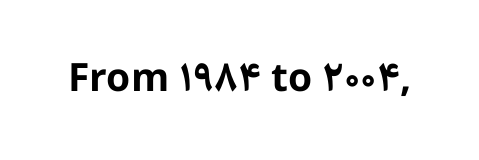
Q: Is the text bold? A: Yes.
Q: Is the text italic (slanted)? A: No, it is upright.
Q: Is the typeface a serif or a sans-serif typeface? A: Sans-serif.
Q: Is the text underlined? A: No.
Q: Is the spacing between letters normal or unusually wide? A: Normal.
Q: Width (condensed, normal, or wide)? A: Normal.
Q: Stroke contrast? A: Low.
Q: x-height? A: Medium.
Q: Monospaced? A: No.
